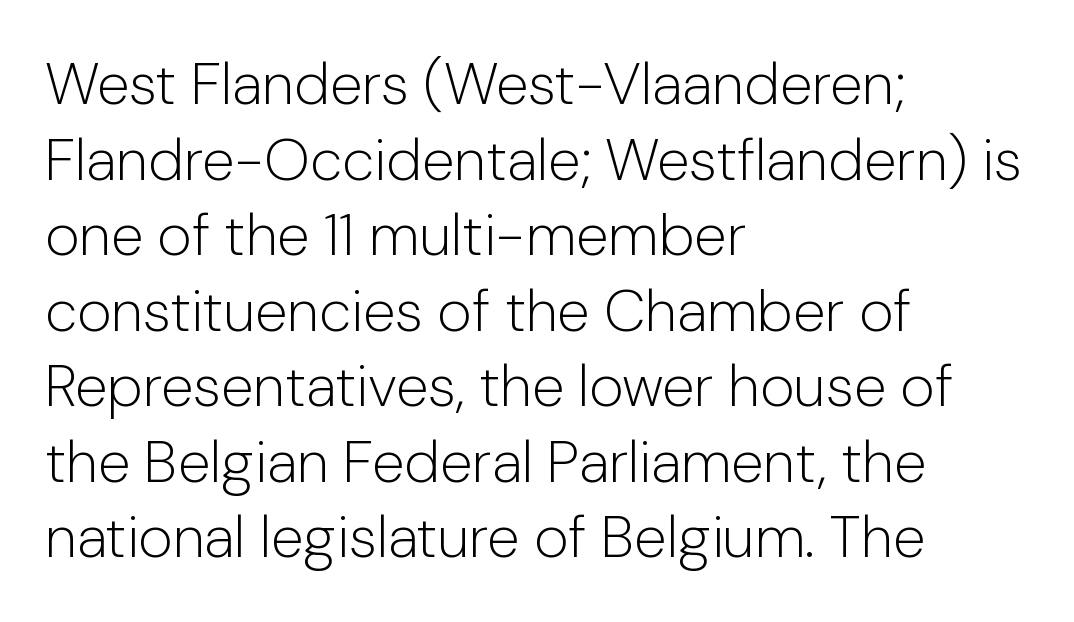
The image shows 59 px light sans-serif type, upright; set left-aligned, normal line spacing (1.28x), normal letter spacing, not underlined; low stroke contrast and a medium x-height.
